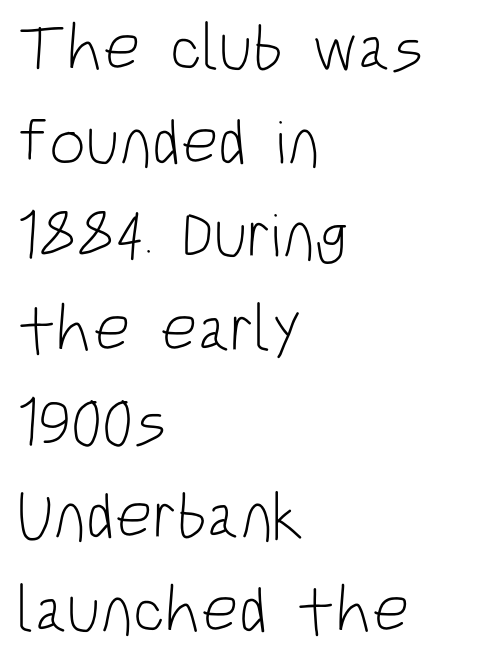
{"serif": "no", "italic": "no", "bold": "no", "weight": "light", "width": "condensed", "stroke_contrast": "low", "x_height": "large", "monospaced": "no", "underline": "no", "align": "left", "line_spacing": "normal", "line_spacing_ratio": 1.44, "letter_spacing": "normal", "letter_spacing_em": 0.0, "glyph_px": 65}
